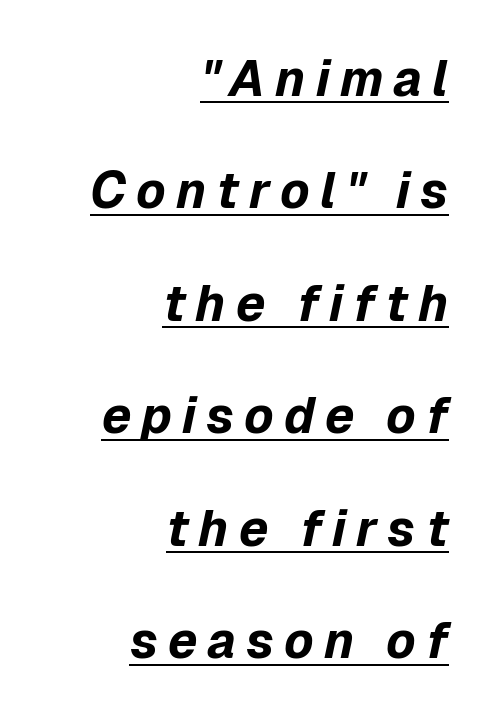
The image shows 50 px bold type, italic (leaning right); set right-aligned, loose line spacing (2.25x), unusually wide letter spacing (+0.2 em), underlined; low stroke contrast and a medium x-height.
